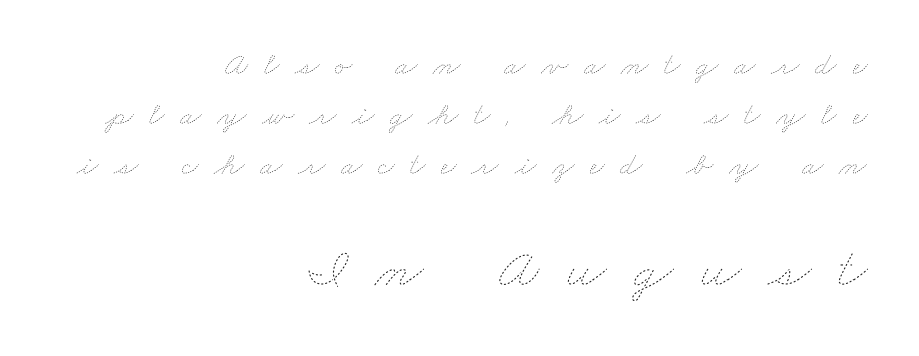
Q: Is the text bold? A: No.
Q: Is the text underlined? A: No.
Q: How is the paragraph aligned? A: Right-aligned.
Q: Is the spacing between letters normal or unusually wide? A: Unusually wide.
Q: Is the spacing between lines tight, normal or loose? A: Normal.
Q: Which block of text is set in a larger size, the first (top) or the second (bottom)? A: The second (bottom) one.
Q: Width (condensed, normal, or wide)? A: Wide.
Q: Stroke contrast? A: Low.
Q: x-height? A: Small.
Q: Monospaced? A: No.
